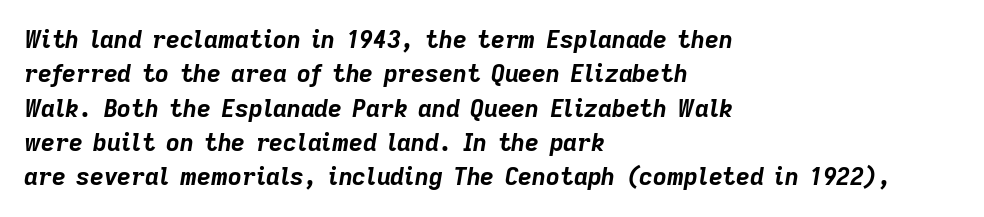
Q: Is the text bold? A: Yes.
Q: Is the text italic (slanted)? A: Yes, it leans right by about 9 degrees.
Q: Is the text underlined? A: No.
Q: How is the paragraph aligned? A: Left-aligned.
Q: Is the spacing between letters normal or unusually wide? A: Normal.
Q: Is the spacing between lines tight, normal or loose? A: Normal.
